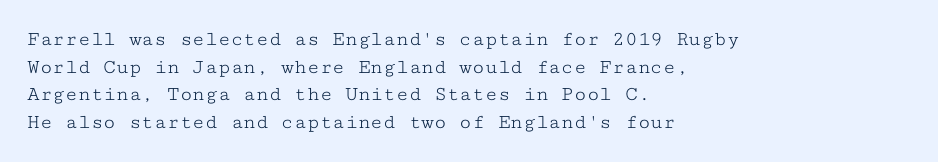
{"italic": "no", "bold": "no", "underline": "no", "align": "left", "line_spacing": "normal", "line_spacing_ratio": 1.32, "letter_spacing": "normal", "letter_spacing_em": 0.0, "glyph_px": 21}
